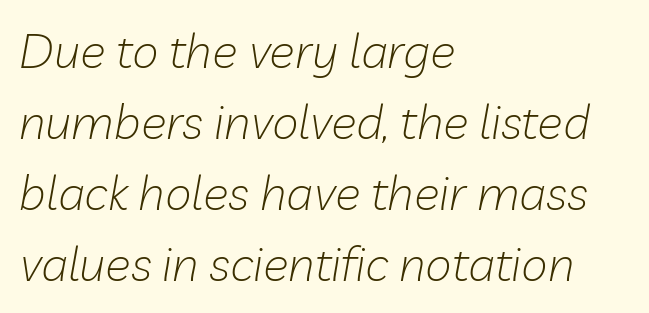
The image shows 48 px light type, italic (leaning right); set left-aligned, normal line spacing (1.48x), normal letter spacing, not underlined; low stroke contrast and a medium x-height.
